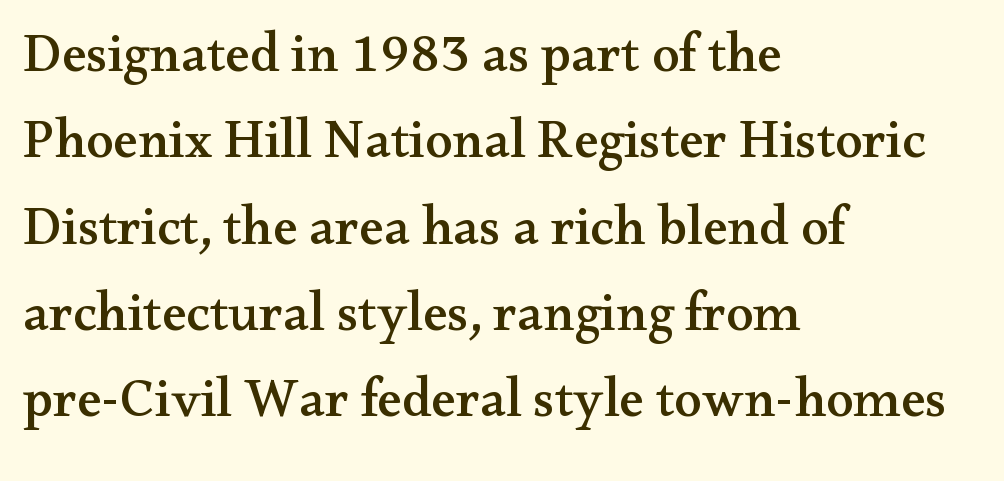
The image shows 55 px wide serif type, upright; set left-aligned, normal line spacing (1.57x), normal letter spacing, not underlined; medium stroke contrast and a small x-height.
